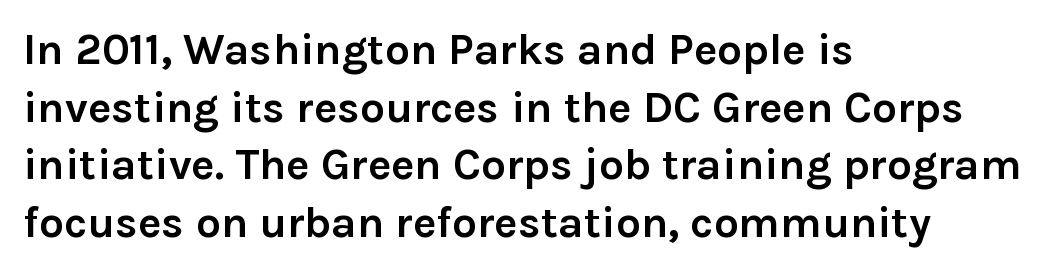
Q: Is the text bold? A: Yes.
Q: Is the text italic (slanted)? A: No, it is upright.
Q: Is the typeface a serif or a sans-serif typeface? A: Sans-serif.
Q: Is the text underlined? A: No.
Q: How is the paragraph aligned? A: Left-aligned.
Q: Is the spacing between letters normal or unusually wide? A: Normal.
Q: Is the spacing between lines tight, normal or loose? A: Normal.
Q: Width (condensed, normal, or wide)? A: Normal.
Q: Stroke contrast? A: Low.
Q: x-height? A: Medium.
Q: Monospaced? A: No.
